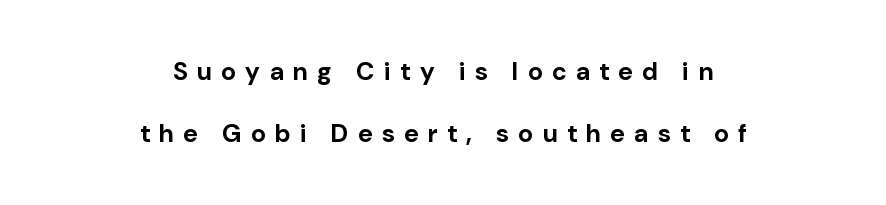
The image shows 25 px bold type, upright; set centered, loose line spacing (2.47x), unusually wide letter spacing (+0.39 em), not underlined.
